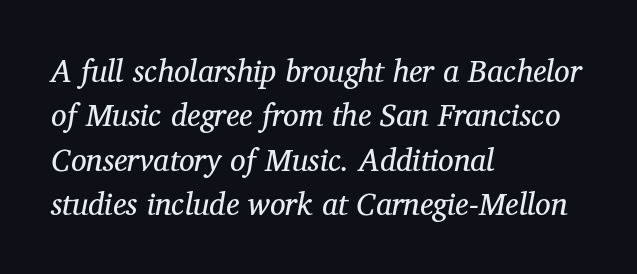
Yep, those are serifs on the letters. The rendering anchors every line to the left-hand side. Rendered with sloped, italic letterforms. This sample has the flowing, uneven cadence of proportional lettering. The passage shown is not bold in any degree.
